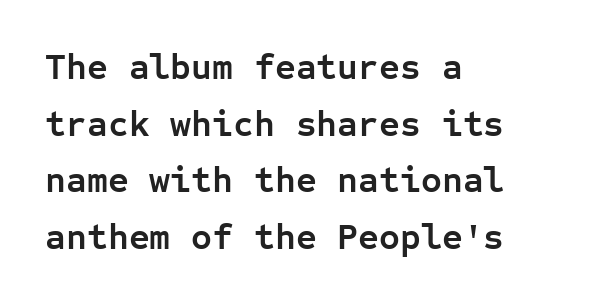
Emphasis by weight is at full strength: bold. Underline: absent. Classification — sans serif. Letter spacing: default. Do the letters lean? They stand straight.
